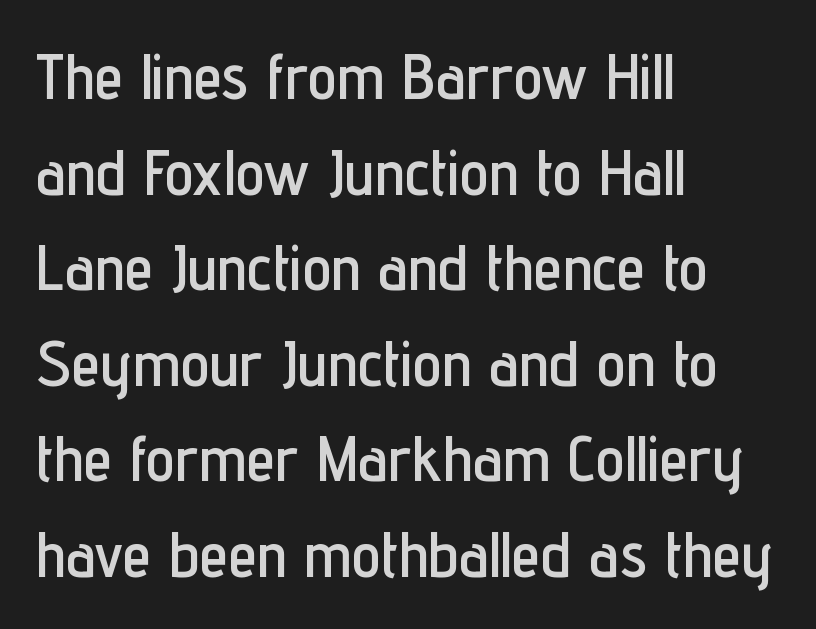
Q: Is the text italic (slanted)? A: No, it is upright.
Q: Is the typeface a serif or a sans-serif typeface? A: Sans-serif.
Q: Is the text underlined? A: No.
Q: How is the paragraph aligned? A: Left-aligned.
Q: Is the spacing between letters normal or unusually wide? A: Normal.
Q: Is the spacing between lines tight, normal or loose? A: Normal.
Q: Width (condensed, normal, or wide)? A: Condensed.
Q: Stroke contrast? A: Low.
Q: x-height? A: Medium.
Q: Monospaced? A: No.
